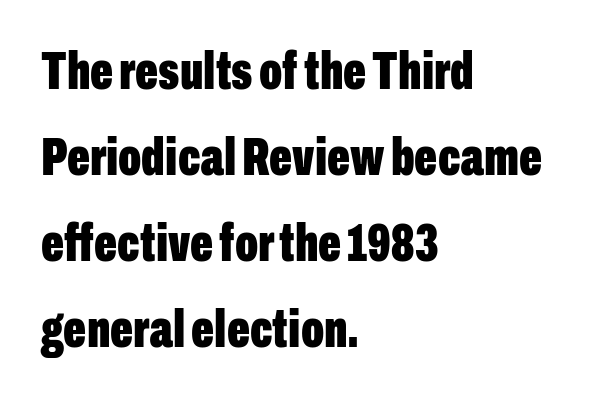
The image shows 54 px bold, condensed sans-serif type, upright; set left-aligned, normal line spacing (1.59x), normal letter spacing, not underlined; low stroke contrast and a medium x-height.
